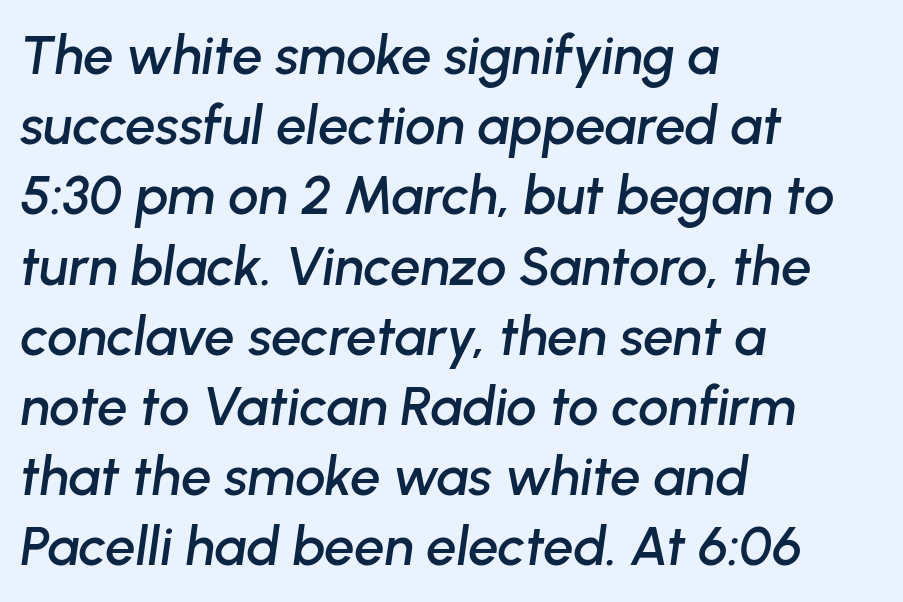
Emphasis-style slanted type is in use. One glance says typical: line gaps are just what's usual. Is this a fixed-width face? No — the glyphs have proportional, varying widths. Each word holds together tightly as a unit, with standard inter-letter gaps. Rule under the text: the space is simply empty.
